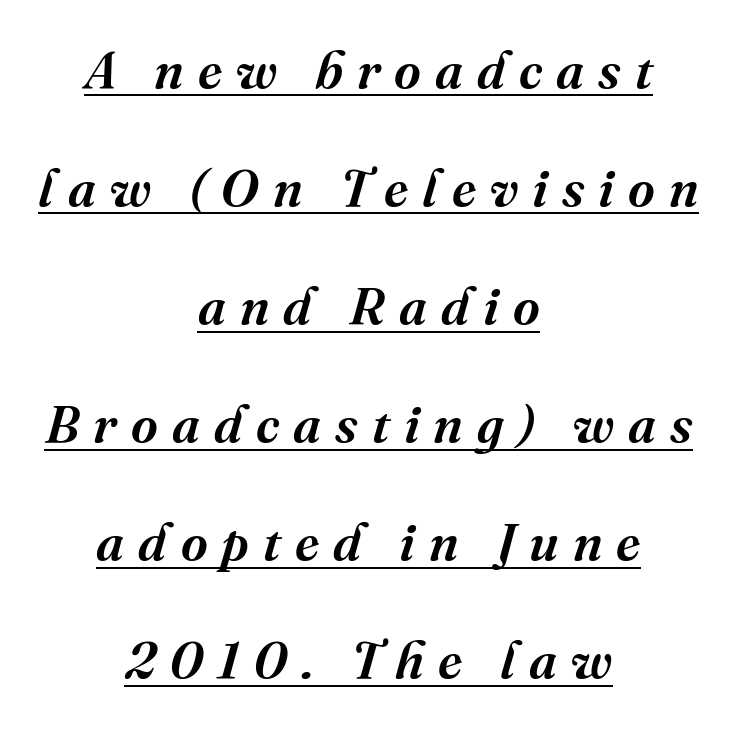
{"serif": "yes", "italic": "yes", "lean": "right", "slant_degrees": 16, "width": "normal", "stroke_contrast": "medium", "x_height": "medium", "monospaced": "no", "underline": "yes", "align": "center", "line_spacing": "loose", "line_spacing_ratio": 2.27, "letter_spacing": "wide", "letter_spacing_em": 0.27, "glyph_px": 52}
